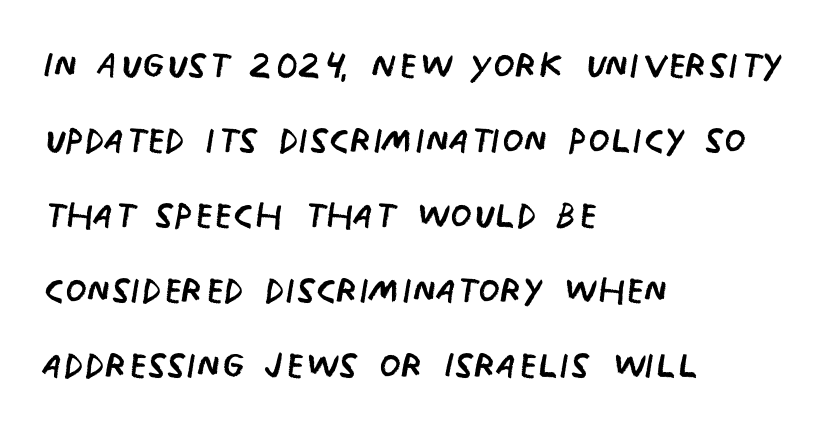
The image shows 50 px regular-weight, condensed sans-serif type; set left-aligned, normal line spacing (1.5x), normal letter spacing, not underlined; low stroke contrast and a large x-height.
